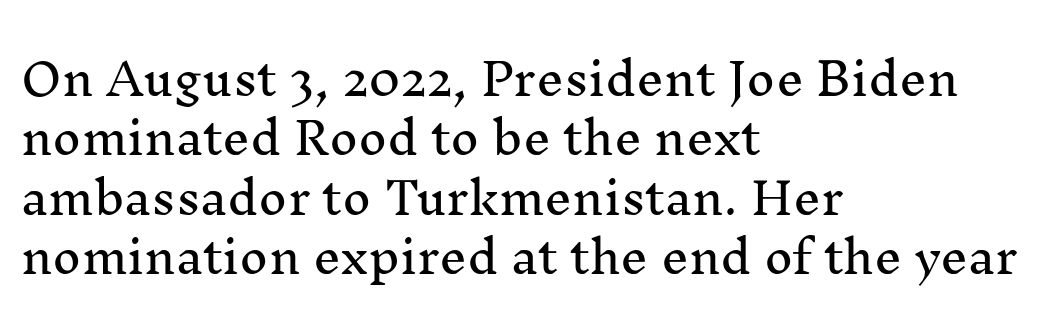
Q: Is the text italic (slanted)? A: No, it is upright.
Q: Is the typeface a serif or a sans-serif typeface? A: Serif.
Q: Is the text underlined? A: No.
Q: How is the paragraph aligned? A: Left-aligned.
Q: Is the spacing between letters normal or unusually wide? A: Normal.
Q: Is the spacing between lines tight, normal or loose? A: Normal.
Q: Width (condensed, normal, or wide)? A: Normal.
Q: Stroke contrast? A: Medium.
Q: x-height? A: Medium.
Q: Monospaced? A: No.
